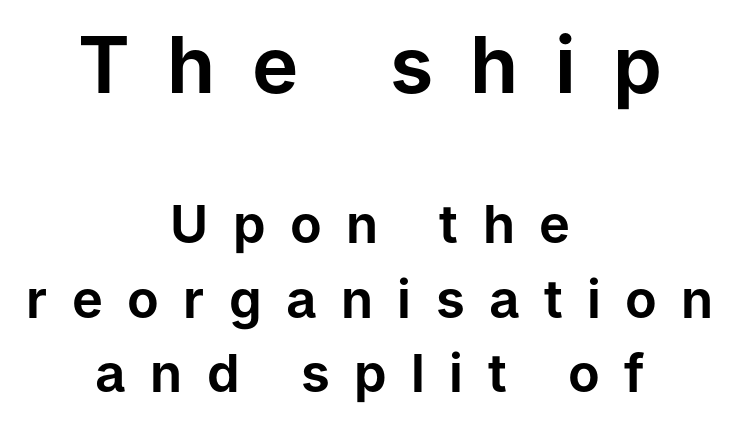
{"serif": "no", "italic": "no", "width": "normal", "stroke_contrast": "low", "x_height": "medium", "monospaced": "no", "underline": "no", "align": "center", "line_spacing": "normal", "line_spacing_ratio": 1.44, "letter_spacing": "wide", "letter_spacing_em": 0.47, "larger_block": "first", "size_ratio": 1.5, "glyph_px": 78}
